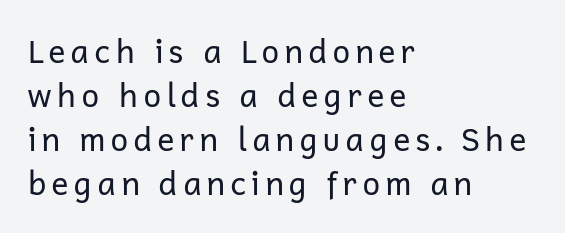
The image shows 32 px regular-weight sans-serif type, upright; set left-aligned, normal line spacing (1.37x), not underlined; low stroke contrast and a medium x-height.
